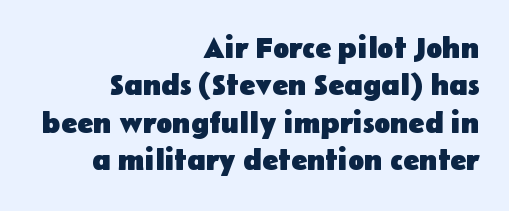
Q: Is the text bold? A: Yes.
Q: Is the text italic (slanted)? A: No, it is upright.
Q: Is the typeface a serif or a sans-serif typeface? A: Sans-serif.
Q: Is the text underlined? A: No.
Q: How is the paragraph aligned? A: Right-aligned.
Q: Is the spacing between letters normal or unusually wide? A: Normal.
Q: Is the spacing between lines tight, normal or loose? A: Normal.
Q: Width (condensed, normal, or wide)? A: Normal.
Q: Stroke contrast? A: Low.
Q: x-height? A: Medium.
Q: Monospaced? A: No.
